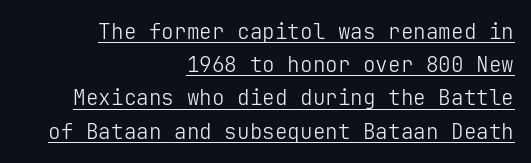
The image shows 21 px text type, upright; set right-aligned, normal line spacing (1.58x), normal letter spacing, underlined.
